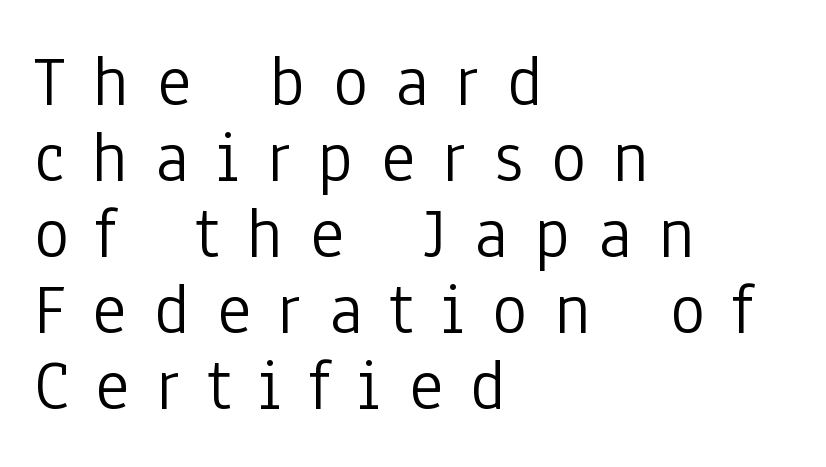
{"serif": "no", "italic": "no", "bold": "no", "weight": "light", "width": "condensed", "stroke_contrast": "low", "x_height": "medium", "monospaced": "no", "underline": "no", "align": "left", "line_spacing": "tight", "line_spacing_ratio": 1.04, "letter_spacing": "wide", "letter_spacing_em": 0.38, "glyph_px": 73}
